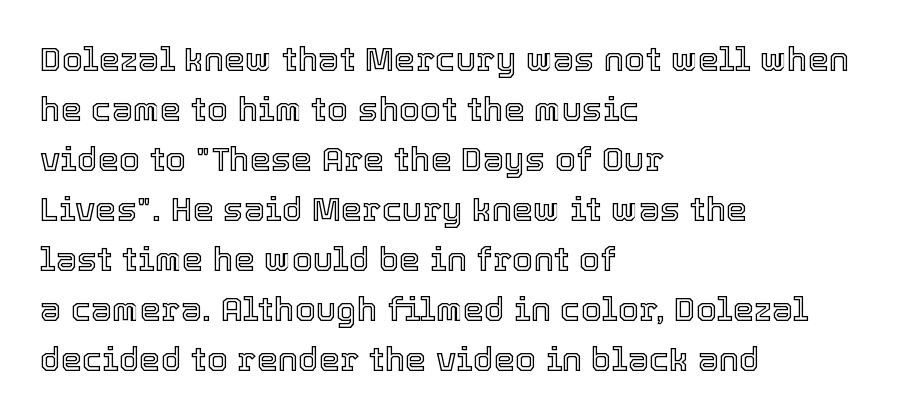
Q: Is the text italic (slanted)? A: No, it is upright.
Q: Is the text underlined? A: No.
Q: How is the paragraph aligned? A: Left-aligned.
Q: Is the spacing between letters normal or unusually wide? A: Normal.
Q: Is the spacing between lines tight, normal or loose? A: Normal.
Q: Width (condensed, normal, or wide)? A: Normal.
Q: x-height? A: Medium.
Q: Monospaced? A: No.
